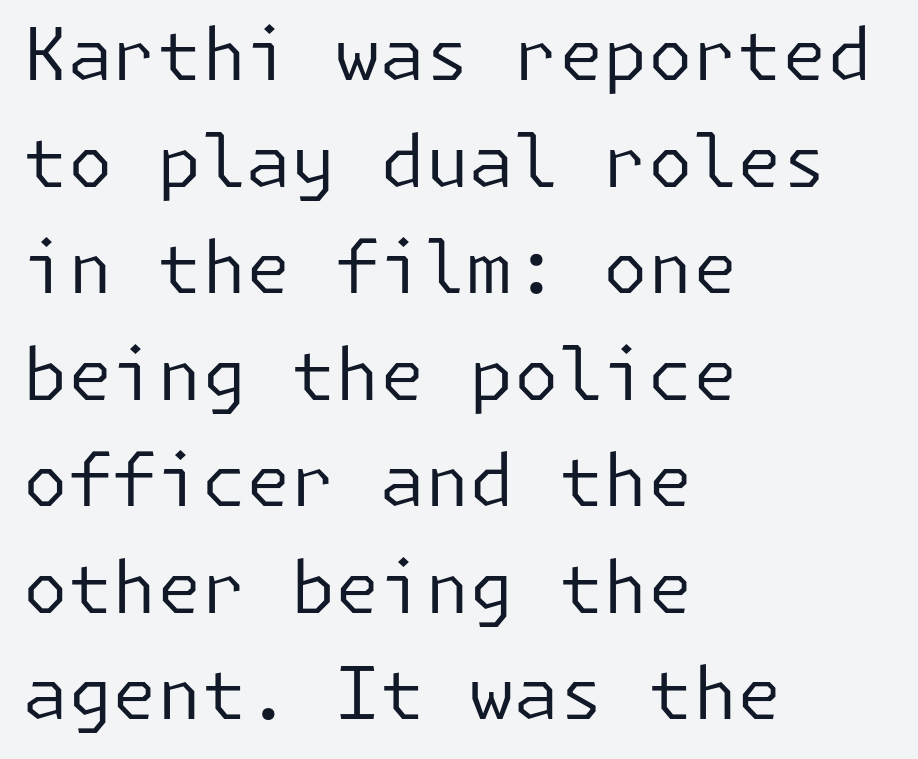
{"serif": "no", "italic": "no", "bold": "no", "weight": "regular", "width": "normal", "stroke_contrast": "low", "x_height": "medium", "underline": "no", "align": "left", "line_spacing": "normal", "line_spacing_ratio": 1.48, "letter_spacing": "normal", "letter_spacing_em": 0.0, "glyph_px": 72}
